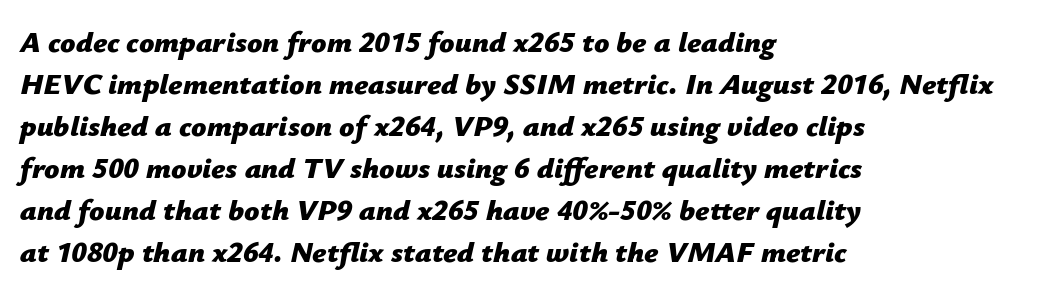
The image shows 30 px bold type, italic (leaning right); set left-aligned, normal line spacing (1.4x), normal letter spacing, not underlined; low stroke contrast and a medium x-height.
